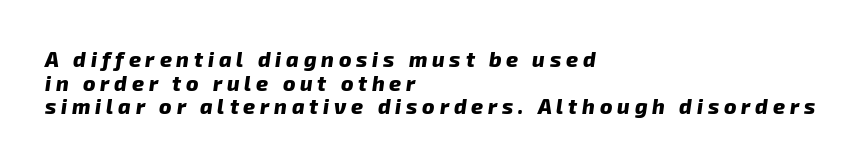
Teacher's note: observe the even left margin — that is flush-left alignment. Does the weight exceed regular? Yes, all the way to bold. There is plenty of visible air inserted between adjacent glyphs. Does the leading feel generous? Not at all — it's pinched. Check under the words: just untouched page.
